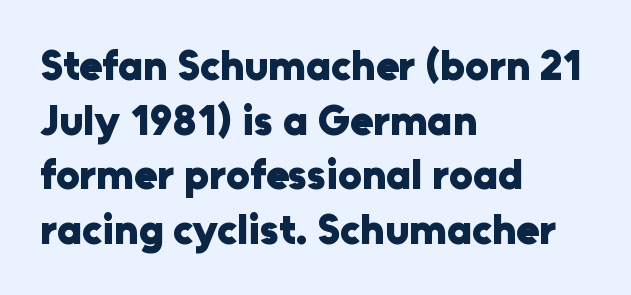
The image shows 42 px heavy sans-serif type, upright; set left-aligned, normal line spacing (1.3x), normal letter spacing, not underlined; low stroke contrast and a medium x-height.
